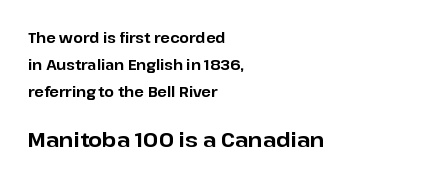
The image shows 20 px bold type, upright; set left-aligned, loose line spacing (1.92x), normal letter spacing, not underlined; the second (bottom) block is 1.43x larger.
